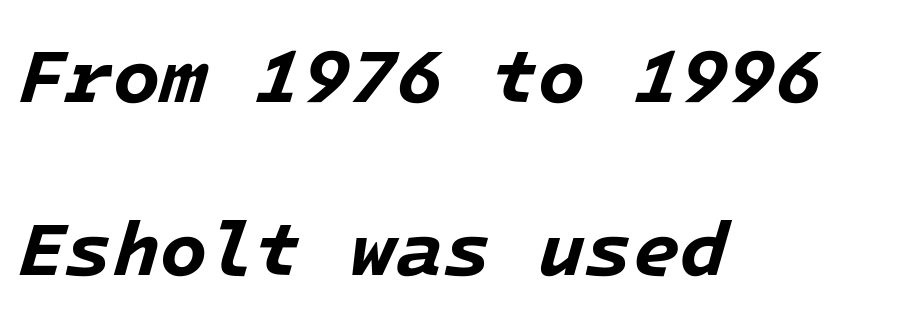
Fixed-width glyphs throughout — classic coding-font behaviour. Is the type slanted? Yes — the strokes lean at a clear angle. The lines in this sample share a left origin and differ only in where they stop. The strokes are fattened all the way to bold.
